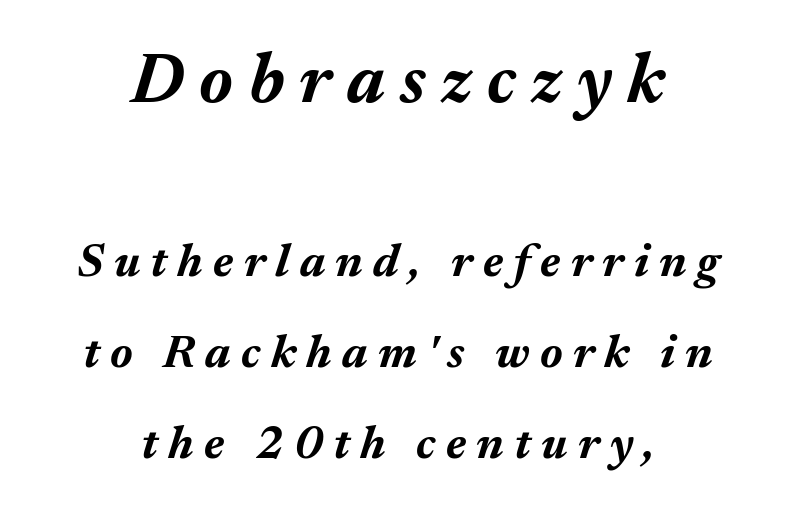
The image shows 70 px bold type, italic (leaning right); set centered, loose line spacing (1.93x), unusually wide letter spacing (+0.22 em), not underlined; the first (top) block is 1.49x larger; medium stroke contrast and a medium x-height.
